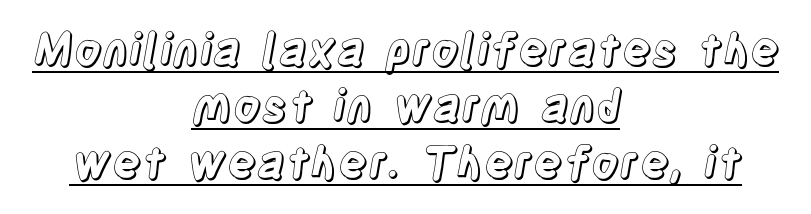
{"width": "condensed", "x_height": "large", "monospaced": "no", "underline": "yes", "align": "center", "line_spacing": "normal", "line_spacing_ratio": 1.28, "letter_spacing": "normal", "letter_spacing_em": 0.0, "glyph_px": 44}
